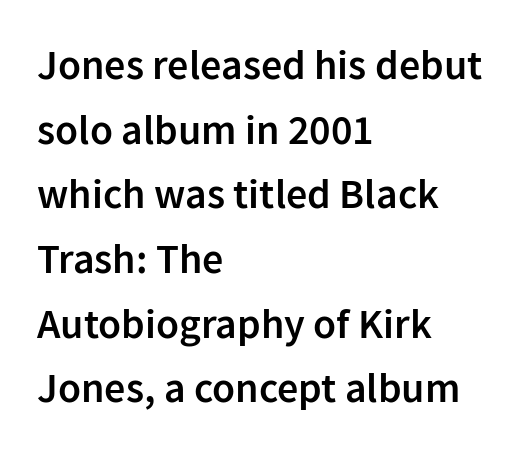
Q: Is the text bold? A: Semi-bold.
Q: Is the text italic (slanted)? A: No, it is upright.
Q: Is the typeface a serif or a sans-serif typeface? A: Sans-serif.
Q: Is the text underlined? A: No.
Q: How is the paragraph aligned? A: Left-aligned.
Q: Is the spacing between letters normal or unusually wide? A: Normal.
Q: Is the spacing between lines tight, normal or loose? A: Normal.
Q: Width (condensed, normal, or wide)? A: Normal.
Q: Stroke contrast? A: Low.
Q: x-height? A: Medium.
Q: Monospaced? A: No.
